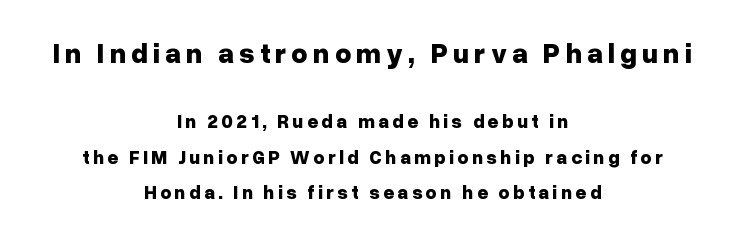
{"serif": "no", "italic": "no", "bold": "yes", "weight": "bold", "width": "normal", "stroke_contrast": "low", "x_height": "medium", "monospaced": "no", "underline": "no", "align": "center", "line_spacing_ratio": 1.86, "larger_block": "first", "size_ratio": 1.47, "glyph_px": 28}
